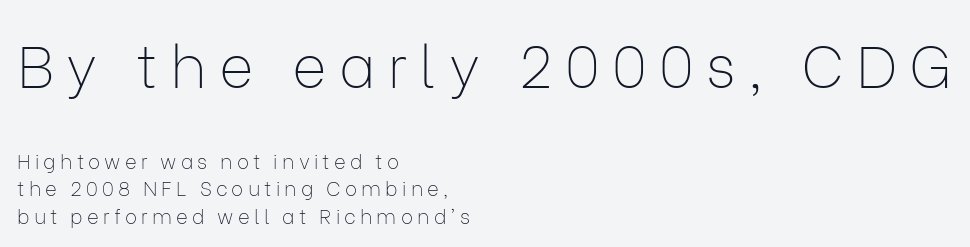
The image shows 59 px thin sans-serif type, upright; set left-aligned, normal line spacing (1.37x), unusually wide letter spacing (+0.21 em), not underlined; the first (top) block is 2.95x larger; low stroke contrast and a medium x-height.
